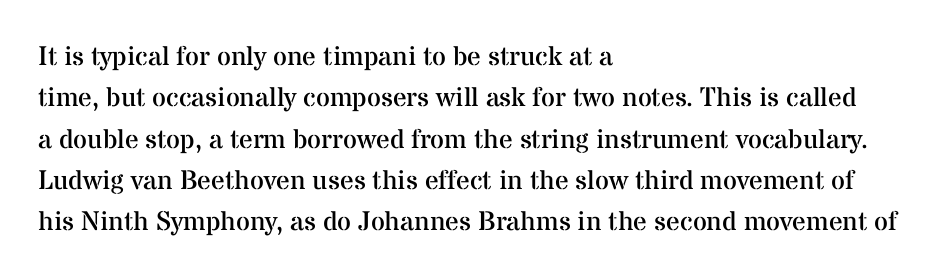
The image shows 27 px text type, upright; set left-aligned, normal line spacing (1.53x), normal letter spacing, not underlined.
